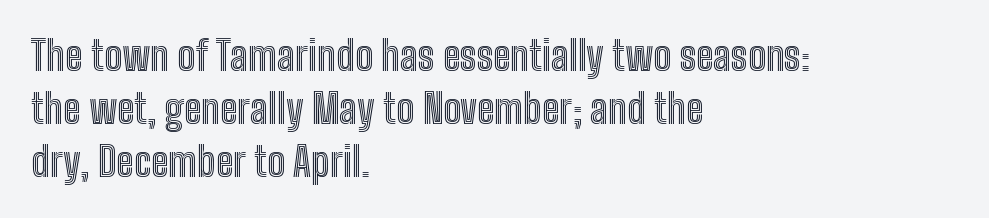
The image shows 40 px condensed type, upright; set left-aligned, normal line spacing (1.33x), normal letter spacing, not underlined; a medium x-height.
